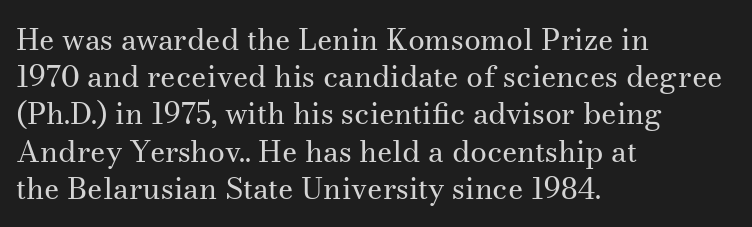
{"serif": "yes", "italic": "no", "bold": "no", "weight": "regular", "width": "normal", "stroke_contrast": "medium", "x_height": "small", "monospaced": "no", "underline": "no", "align": "left", "line_spacing_ratio": 1.24, "letter_spacing": "normal", "letter_spacing_em": 0.0, "glyph_px": 30}
